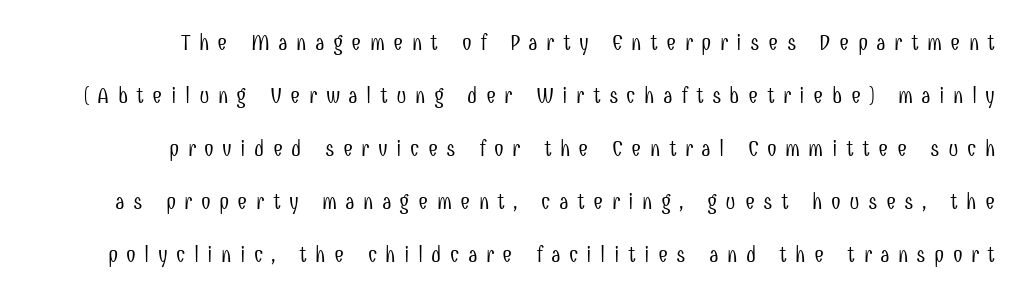
Q: Is the text bold? A: No.
Q: Is the text italic (slanted)? A: No, it is upright.
Q: Is the text underlined? A: No.
Q: Is the spacing between letters normal or unusually wide? A: Unusually wide.
Q: Is the spacing between lines tight, normal or loose? A: Loose.
